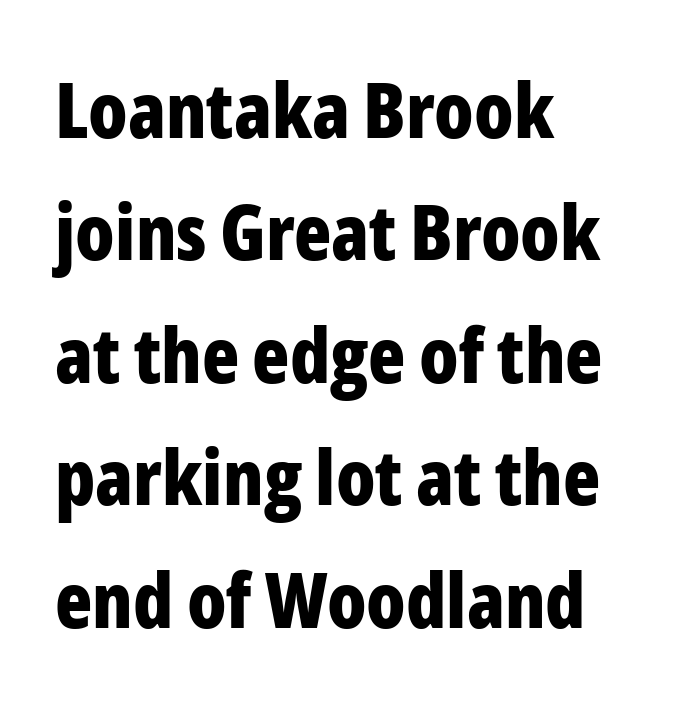
The image shows 77 px bold, condensed sans-serif type, upright; set left-aligned, normal line spacing (1.59x), normal letter spacing, not underlined; low stroke contrast and a medium x-height.
